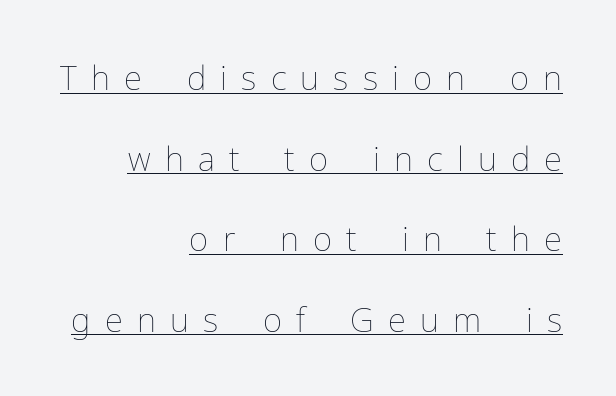
The image shows 33 px thin type, upright; set right-aligned, loose line spacing (2.44x), unusually wide letter spacing (+0.43 em), underlined; low stroke contrast and a medium x-height.
